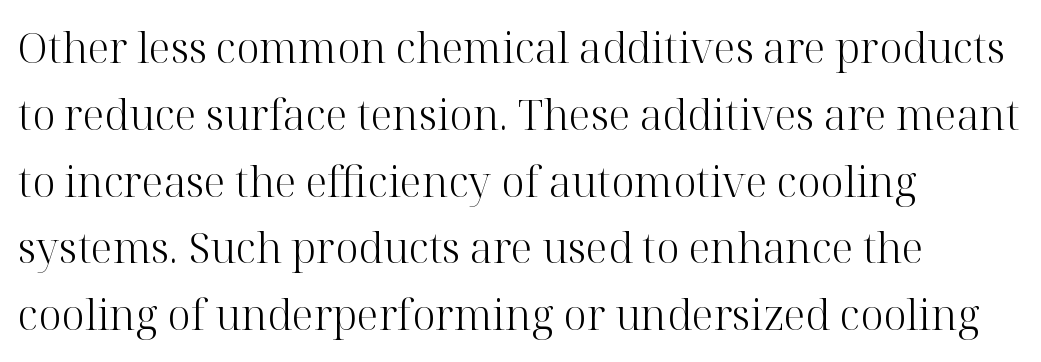
{"serif": "yes", "italic": "no", "bold": "no", "weight": "light", "width": "normal", "stroke_contrast": "high", "x_height": "medium", "monospaced": "no", "underline": "no", "align": "left", "line_spacing": "normal", "line_spacing_ratio": 1.59, "letter_spacing": "normal", "letter_spacing_em": 0.0, "glyph_px": 42}
